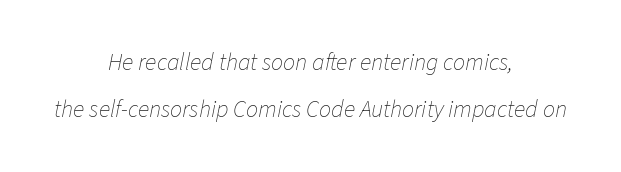
The image shows 24 px text type, italic (leaning right); set centered, loose line spacing (1.94x), normal letter spacing, not underlined.
